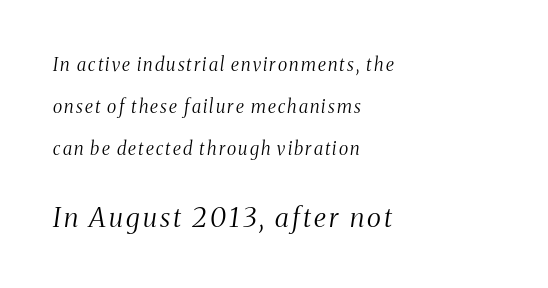
{"italic": "yes", "lean": "right", "slant_degrees": 8, "bold": "no", "underline": "no", "align": "left", "line_spacing": "loose", "line_spacing_ratio": 2.32, "larger_block": "second", "size_ratio": 1.5, "glyph_px": 27}
